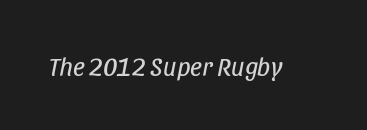
Q: Is the text bold? A: No.
Q: Is the text italic (slanted)? A: Yes, it leans right by about 11 degrees.
Q: Is the text underlined? A: No.
Q: Is the spacing between letters normal or unusually wide? A: Normal.
